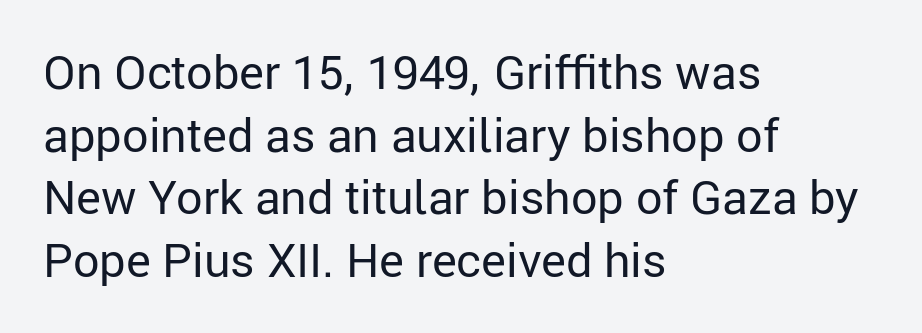
Q: Is the text bold? A: No.
Q: Is the text italic (slanted)? A: No, it is upright.
Q: Is the typeface a serif or a sans-serif typeface? A: Sans-serif.
Q: Is the text underlined? A: No.
Q: How is the paragraph aligned? A: Left-aligned.
Q: Is the spacing between letters normal or unusually wide? A: Normal.
Q: Is the spacing between lines tight, normal or loose? A: Normal.
Q: Width (condensed, normal, or wide)? A: Normal.
Q: Stroke contrast? A: Low.
Q: x-height? A: Medium.
Q: Monospaced? A: No.
